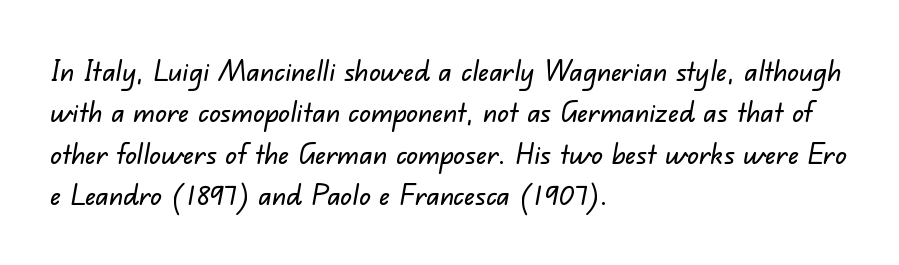
{"serif": "no", "width": "normal", "stroke_contrast": "low", "x_height": "small", "monospaced": "no", "underline": "no", "align": "left", "line_spacing": "normal", "line_spacing_ratio": 1.43, "letter_spacing": "normal", "letter_spacing_em": 0.0, "glyph_px": 29}
